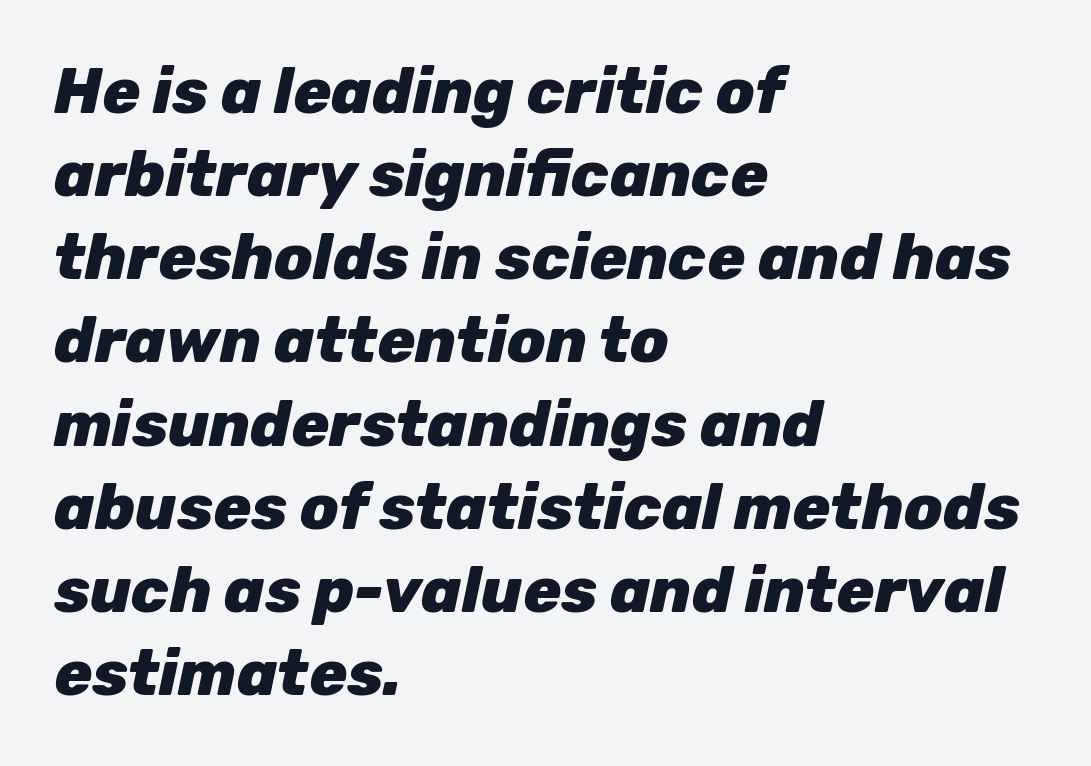
This rendering features lettering with no underline. These lines were composed using italics. Think of a printed novel: that variable character pitch is what you see here. Alignment: flush left. Observe the ordinary spacing: letters are neighbours, not strangers.
